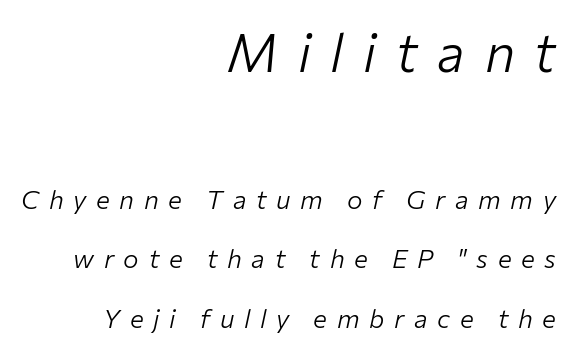
Q: Is the text bold? A: No.
Q: Is the text italic (slanted)? A: Yes, it leans right by about 12 degrees.
Q: Is the text underlined? A: No.
Q: How is the paragraph aligned? A: Right-aligned.
Q: Is the spacing between letters normal or unusually wide? A: Unusually wide.
Q: Is the spacing between lines tight, normal or loose? A: Loose.
Q: Which block of text is set in a larger size, the first (top) or the second (bottom)? A: The first (top) one.
Q: Width (condensed, normal, or wide)? A: Normal.
Q: Stroke contrast? A: Low.
Q: x-height? A: Medium.
Q: Monospaced? A: No.
